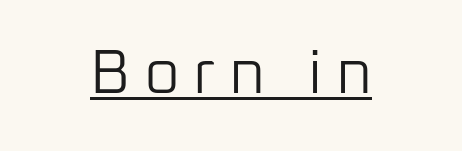
The image shows 62 px light sans-serif type, upright; set unusually wide letter spacing (+0.22 em), underlined; low stroke contrast and a medium x-height.
